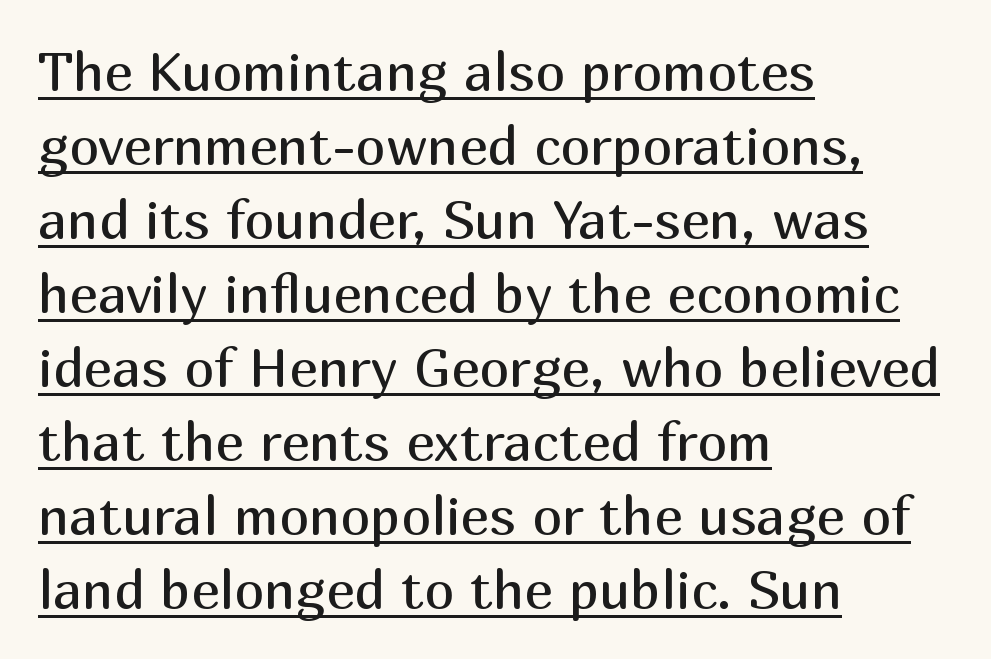
Each new line begins a customary step beneath the previous one. Has an underline been added? It has. Note the varied advance widths — an 'i' is clearly narrower than an 'm'. The typeface chosen for these lines omits serifs. Is there any slant? The stems are plumb.
